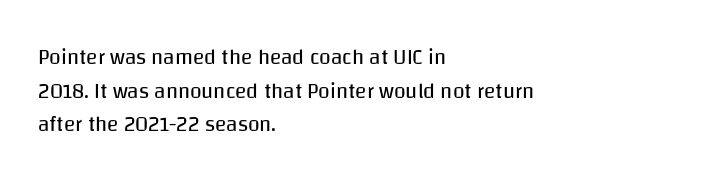
Q: Is the text bold? A: No.
Q: Is the text italic (slanted)? A: No, it is upright.
Q: Is the text underlined? A: No.
Q: How is the paragraph aligned? A: Left-aligned.
Q: Is the spacing between letters normal or unusually wide? A: Normal.
Q: Is the spacing between lines tight, normal or loose? A: Normal.
